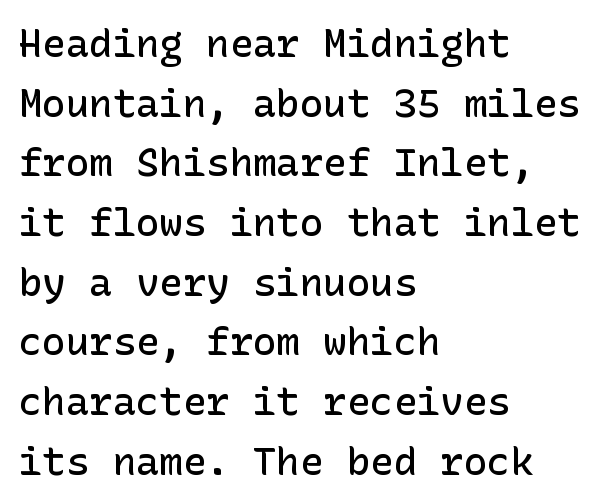
Baseline-to-baseline distance is the conventional proportion of letter height. Every letter is mildly thick-stroked: semibold rather than bold. It's the straight-up-and-down kind of type. Glance below the letters and you will spot only blank space.
